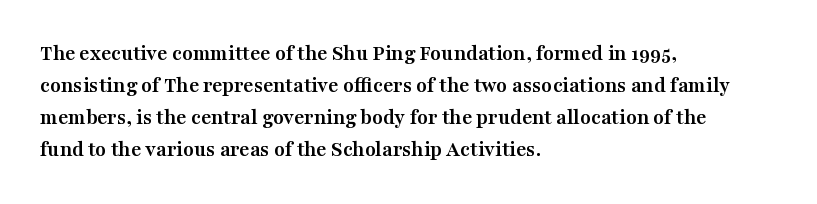
{"italic": "no", "bold": "yes", "underline": "no", "align": "left", "line_spacing": "normal", "line_spacing_ratio": 1.46, "letter_spacing": "normal", "letter_spacing_em": 0.0, "glyph_px": 22}
